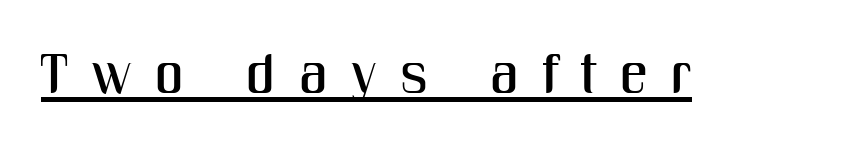
In terms of letterform style, serifs are entirely absent. Students, note that the glyphs here are deliberately spaced far apart. Is this a fixed-width face? No — the glyphs have proportional, varying widths. The letters stand upright; this is a roman face.
